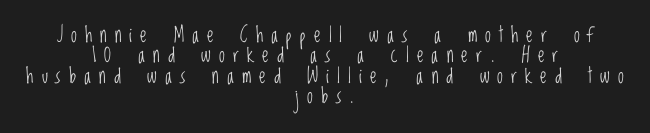
{"italic": "no", "bold": "no", "underline": "no", "align": "center", "line_spacing": "tight", "line_spacing_ratio": 0.97, "letter_spacing": "wide", "letter_spacing_em": 0.38, "glyph_px": 21}
